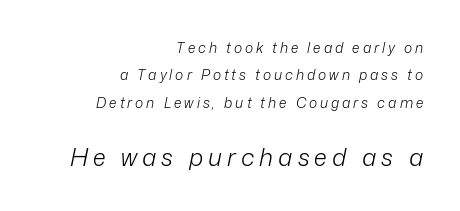
Q: Is the text bold? A: No.
Q: Is the text italic (slanted)? A: Yes, it leans right by about 12 degrees.
Q: Is the text underlined? A: No.
Q: How is the paragraph aligned? A: Right-aligned.
Q: Is the spacing between letters normal or unusually wide? A: Unusually wide.
Q: Is the spacing between lines tight, normal or loose? A: Loose.
Q: Which block of text is set in a larger size, the first (top) or the second (bottom)? A: The second (bottom) one.
